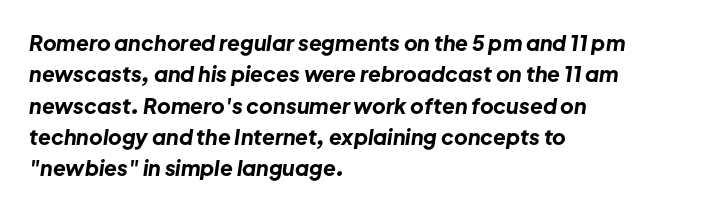
Line beginnings align vertically; line endings do not. How would I describe the line gaps? Plain and ordinary. Compared with typical body copy, the letter spacing here is the same. Notice how the stems are inclined rather than vertical — that's the hallmark of italics. The baseline area is clear.
